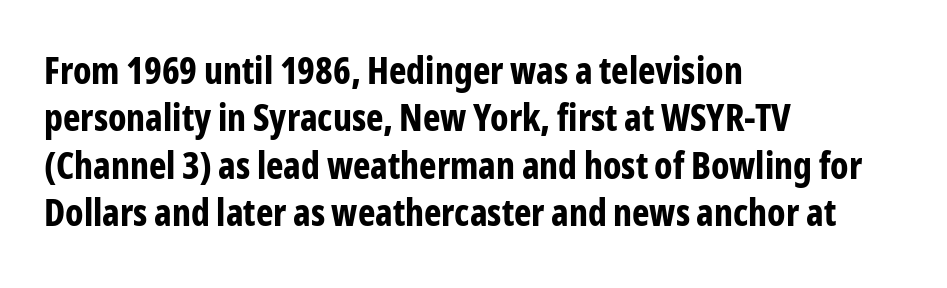
The paragraph has a hard left edge and a soft right edge. Here the designer chose a conventional face with non-uniform glyph widths. The passage shown has conventional tracking throughout. Each new line begins a customary step beneath the previous one.
